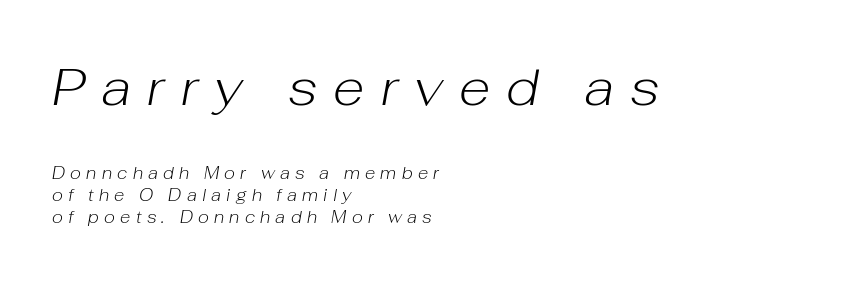
{"italic": "yes", "lean": "right", "slant_degrees": 10, "bold": "no", "weight": "light", "width": "normal", "stroke_contrast": "low", "x_height": "medium", "monospaced": "no", "underline": "no", "align": "left", "line_spacing": "normal", "line_spacing_ratio": 1.3, "letter_spacing": "wide", "letter_spacing_em": 0.31, "larger_block": "first", "size_ratio": 3.06, "glyph_px": 52}
